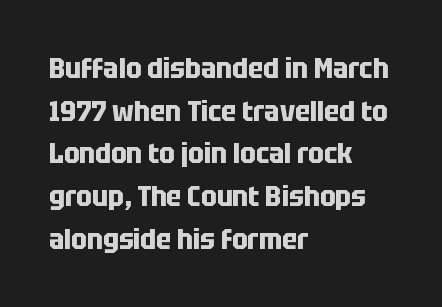
Q: Is the text bold? A: Yes.
Q: Is the text italic (slanted)? A: No, it is upright.
Q: Is the typeface a serif or a sans-serif typeface? A: Sans-serif.
Q: Is the text underlined? A: No.
Q: How is the paragraph aligned? A: Left-aligned.
Q: Is the spacing between letters normal or unusually wide? A: Normal.
Q: Is the spacing between lines tight, normal or loose? A: Normal.
Q: Width (condensed, normal, or wide)? A: Condensed.
Q: Stroke contrast? A: Low.
Q: x-height? A: Large.
Q: Monospaced? A: No.
